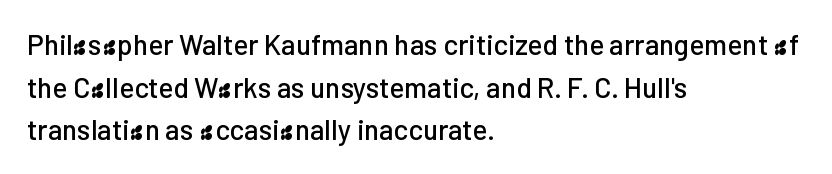
Think of a printed novel: that variable character pitch is what you see here. A typesetter would label this face a sans. The paragraph has a hard left edge and a soft right edge. The font's upright variant was chosen for this text. Inter-character spacing is left at the font's built-in metrics.
